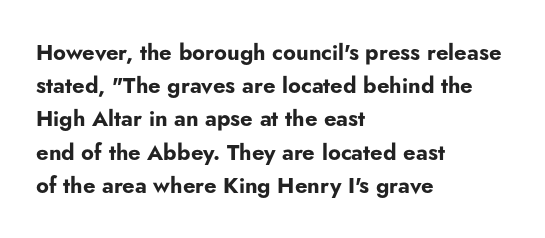
{"italic": "no", "bold": "yes", "underline": "no", "align": "left", "line_spacing": "normal", "line_spacing_ratio": 1.51, "letter_spacing": "normal", "letter_spacing_em": 0.0, "glyph_px": 22}
